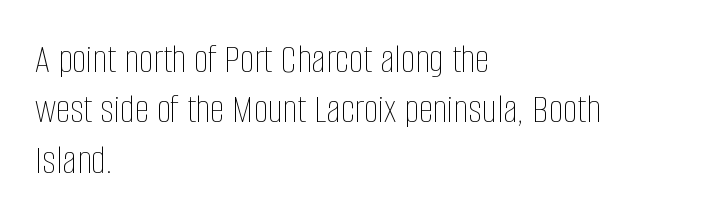
The image shows 41 px thin, condensed type, upright; set left-aligned, line spacing 1.23x, normal letter spacing, not underlined; low stroke contrast and a large x-height.
